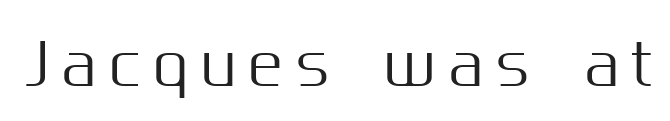
The image shows 56 px sans-serif type, upright; set unusually wide letter spacing (+0.24 em), not underlined; medium stroke contrast and a medium x-height.
